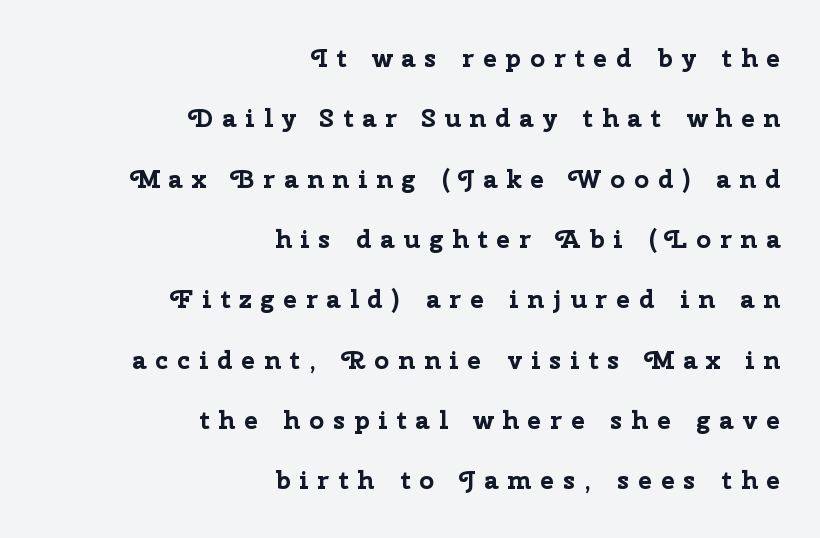
Q: Is the text bold? A: Yes.
Q: Is the text italic (slanted)? A: No, it is upright.
Q: Is the text underlined? A: No.
Q: How is the paragraph aligned? A: Right-aligned.
Q: Is the spacing between letters normal or unusually wide? A: Unusually wide.
Q: Is the spacing between lines tight, normal or loose? A: Loose.
